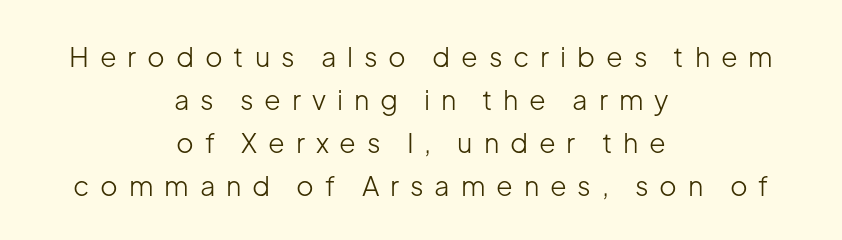
Plain, unruled lines of type. The vertical gap from one line to the next is medium. Notice how the passage keeps no hard edge, just a central spine. A typesetter would call this heavily tracked-out type. Weight: in the light-to-regular range. This is the regular roman posture of the typeface.
